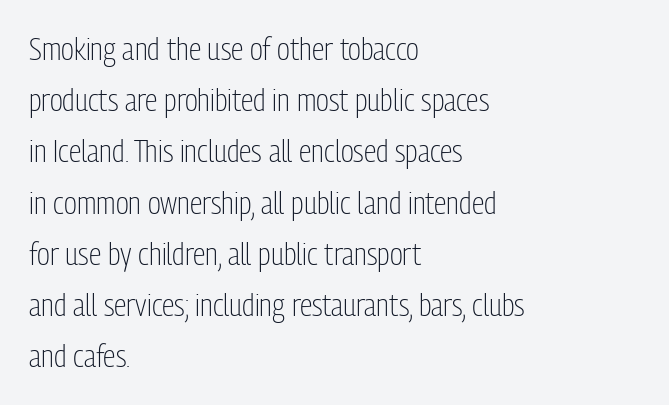
Q: Is the text bold? A: No.
Q: Is the text italic (slanted)? A: No, it is upright.
Q: Is the typeface a serif or a sans-serif typeface? A: Sans-serif.
Q: Is the text underlined? A: No.
Q: How is the paragraph aligned? A: Left-aligned.
Q: Is the spacing between letters normal or unusually wide? A: Normal.
Q: Is the spacing between lines tight, normal or loose? A: Normal.
Q: Width (condensed, normal, or wide)? A: Condensed.
Q: Stroke contrast? A: Low.
Q: x-height? A: Medium.
Q: Monospaced? A: No.
